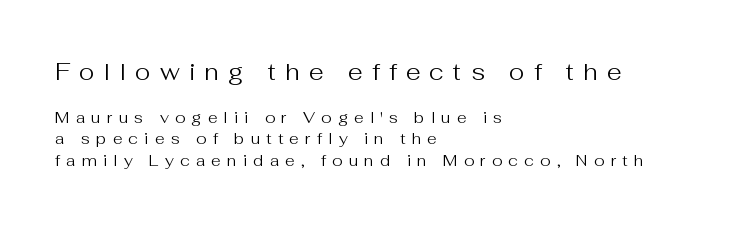
Q: Is the text bold? A: No.
Q: Is the text italic (slanted)? A: No, it is upright.
Q: Is the text underlined? A: No.
Q: How is the paragraph aligned? A: Left-aligned.
Q: Is the spacing between letters normal or unusually wide? A: Unusually wide.
Q: Is the spacing between lines tight, normal or loose? A: Normal.
Q: Which block of text is set in a larger size, the first (top) or the second (bottom)? A: The first (top) one.
